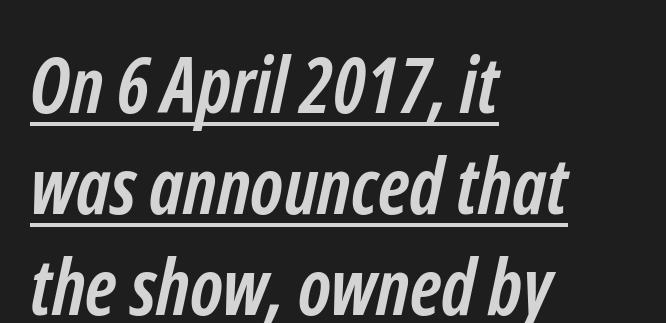
Q: Is the text bold? A: Yes.
Q: Is the typeface a serif or a sans-serif typeface? A: Sans-serif.
Q: Is the text underlined? A: Yes.
Q: How is the paragraph aligned? A: Left-aligned.
Q: Is the spacing between letters normal or unusually wide? A: Normal.
Q: Is the spacing between lines tight, normal or loose? A: Normal.
Q: Width (condensed, normal, or wide)? A: Condensed.
Q: Stroke contrast? A: Low.
Q: x-height? A: Medium.
Q: Monospaced? A: No.
